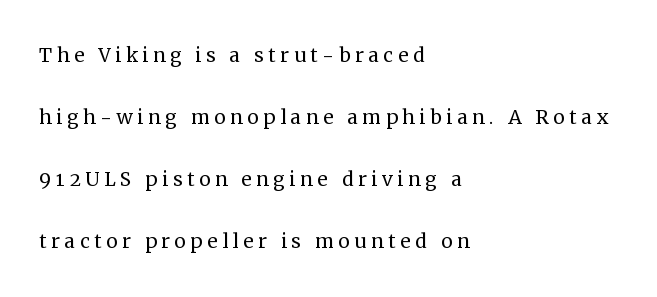
The image shows 26 px text type, upright; set left-aligned, loose line spacing (2.39x), not underlined.
